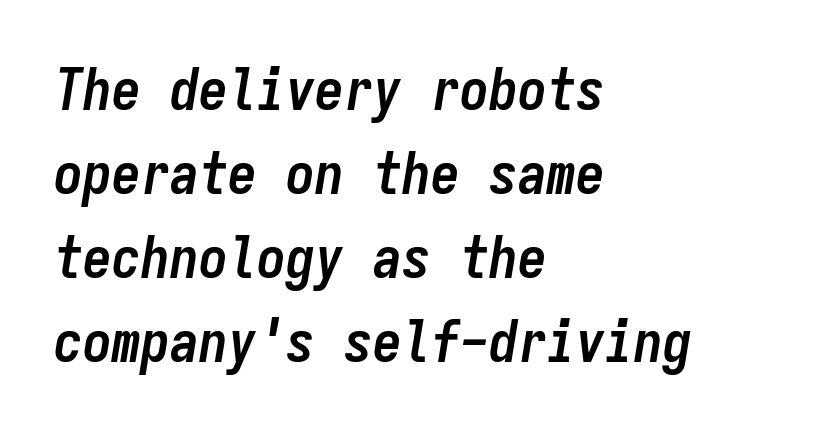
Q: Is the text bold? A: Yes.
Q: Is the text italic (slanted)? A: Yes, it leans right by about 9 degrees.
Q: Is the text underlined? A: No.
Q: How is the paragraph aligned? A: Left-aligned.
Q: Is the spacing between letters normal or unusually wide? A: Normal.
Q: Is the spacing between lines tight, normal or loose? A: Normal.
Q: Width (condensed, normal, or wide)? A: Condensed.
Q: Stroke contrast? A: Low.
Q: x-height? A: Medium.
Q: Monospaced? A: Yes.
